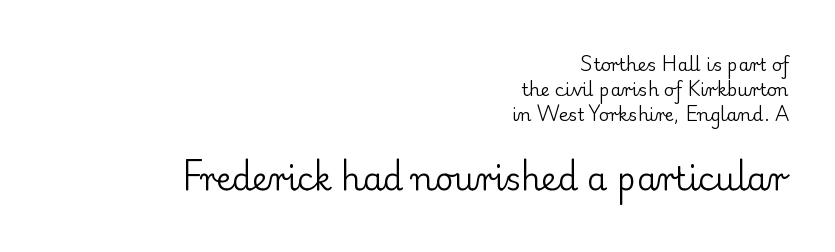
{"serif": "yes", "italic": "no", "bold": "no", "weight": "regular", "width": "normal", "stroke_contrast": "low", "x_height": "small", "monospaced": "no", "underline": "no", "align": "right", "line_spacing": "normal", "line_spacing_ratio": 1.38, "letter_spacing": "normal", "letter_spacing_em": 0.0, "larger_block": "second", "size_ratio": 1.78, "glyph_px": 32}
